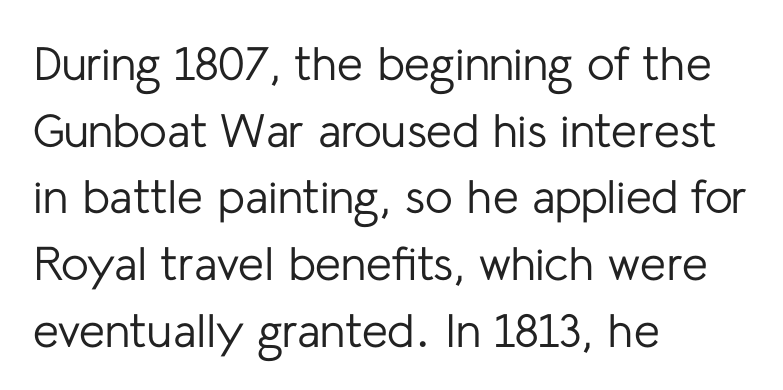
The image shows 47 px regular-weight sans-serif type, upright; set left-aligned, normal line spacing (1.42x), normal letter spacing, not underlined; low stroke contrast and a medium x-height.
